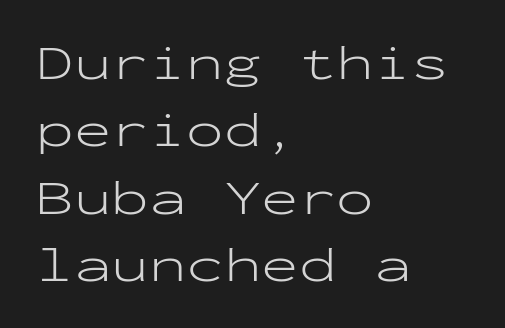
{"serif": "no", "italic": "no", "bold": "no", "weight": "light", "width": "wide", "stroke_contrast": "low", "x_height": "medium", "monospaced": "yes", "underline": "no", "align": "left", "line_spacing": "normal", "line_spacing_ratio": 1.35, "letter_spacing": "normal", "letter_spacing_em": 0.0, "glyph_px": 50}
